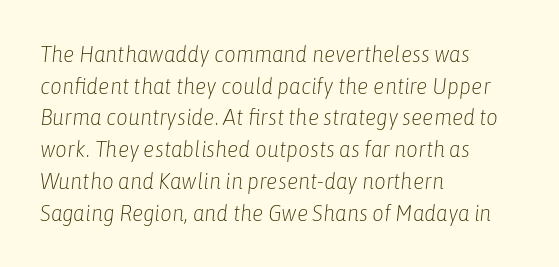
Is the letter spacing exaggerated? No — it looks like the ordinary default. This is not heavy type; no bold has been used. Compared with a centered layout, this one pins lines to the left instead. Nobody drew a line under any word here.
